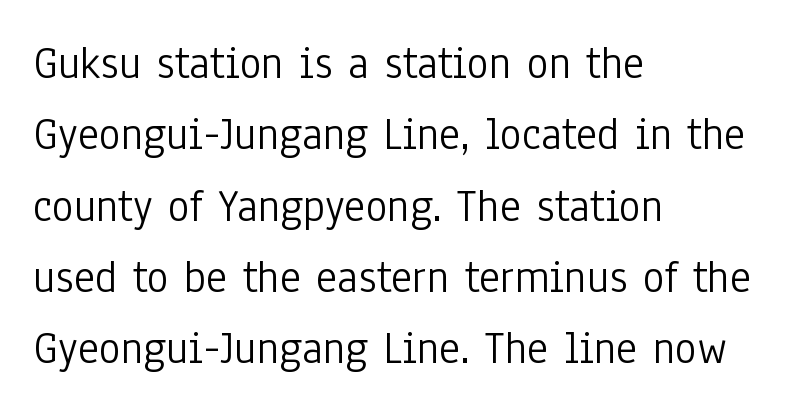
Each stroke keeps to a modest, everyday thickness or less. If you drew a ruler down the left edge, every line would touch it. Quick note: interline space is typical. Between one letter and the next there's only the usual sliver of space. Characters remain perfectly vertical along every line. The rendering uses natural spacing where letterforms have individual widths.
